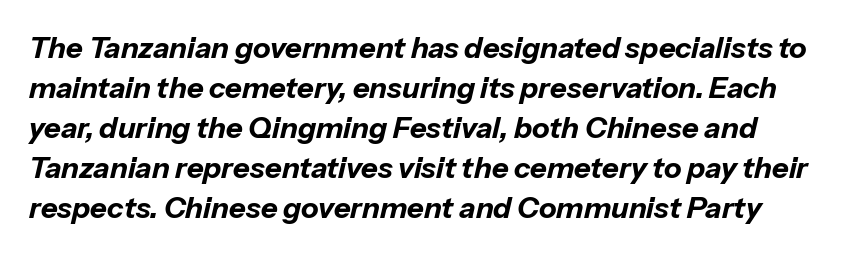
The image shows 29 px bold type, italic (leaning right); set normal line spacing (1.38x), normal letter spacing, not underlined; low stroke contrast and a medium x-height.
